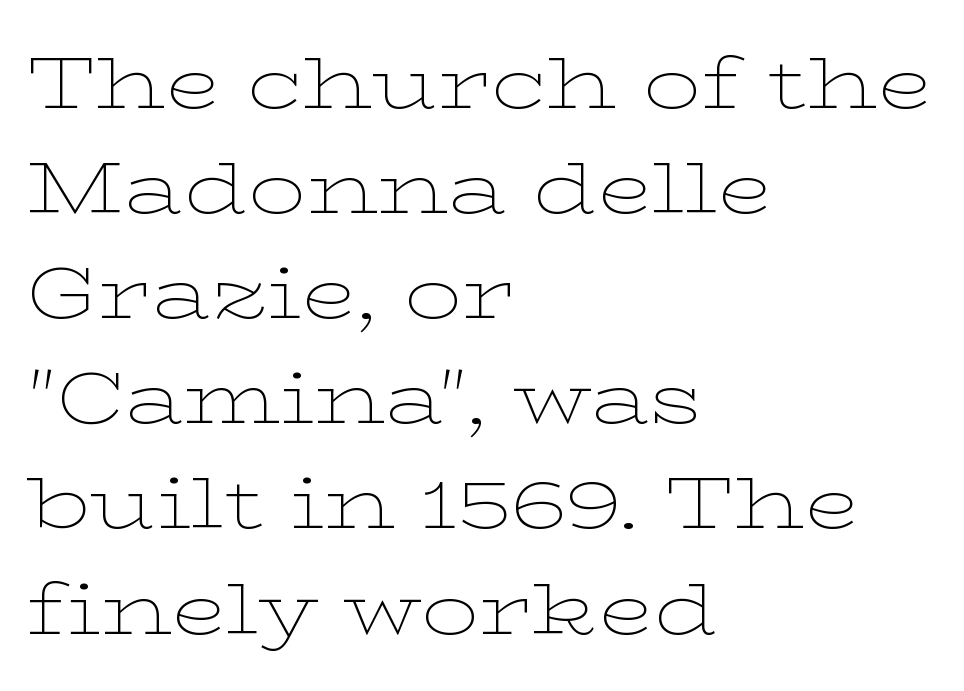
{"serif": "yes", "italic": "no", "bold": "no", "weight": "thin", "width": "wide", "stroke_contrast": "low", "x_height": "medium", "monospaced": "no", "underline": "no", "align": "left", "line_spacing": "normal", "line_spacing_ratio": 1.46, "letter_spacing": "normal", "letter_spacing_em": 0.0, "glyph_px": 72}
